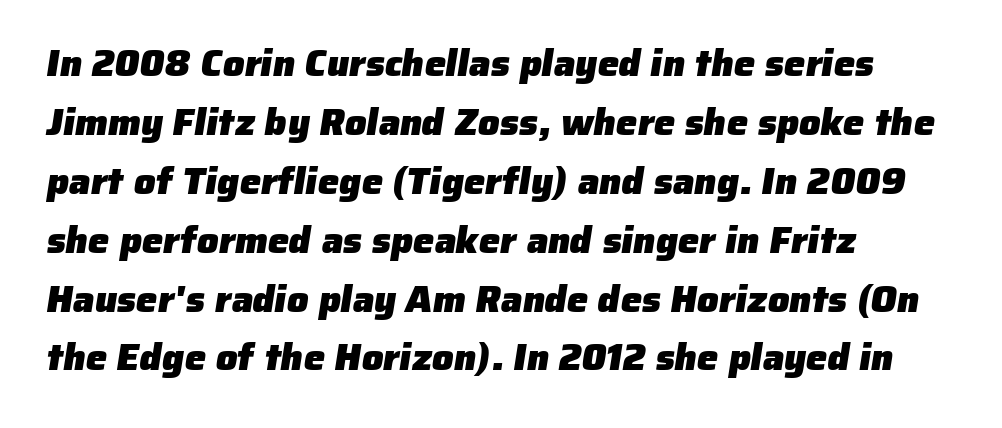
{"serif": "no", "bold": "yes", "weight": "heavy", "width": "normal", "stroke_contrast": "low", "x_height": "medium", "monospaced": "no", "underline": "no", "align": "left", "line_spacing": "normal", "line_spacing_ratio": 1.55, "letter_spacing": "normal", "letter_spacing_em": 0.0, "glyph_px": 38}
